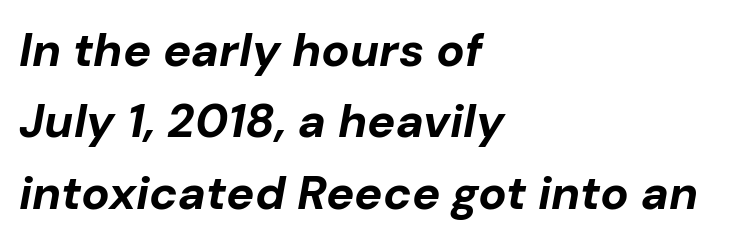
Letter spacing: default. Visually the block forms a straight wall on the left and a jagged coastline on the right. Rule under the text: the space is simply empty. Leading: standard. The glyphs look as if they've been sheared to an angle. Note the varied advance widths — an 'i' is clearly narrower than an 'm'.
